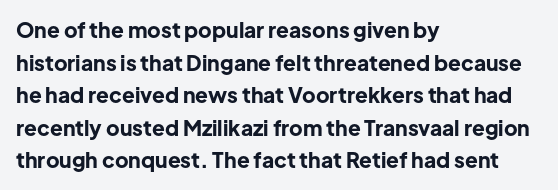
The rendering anchors every line to the left-hand side. In terms of posture, this sample is upright. This sample uses plain, unmodified letter spacing. The gap between lines stays unmarked.
